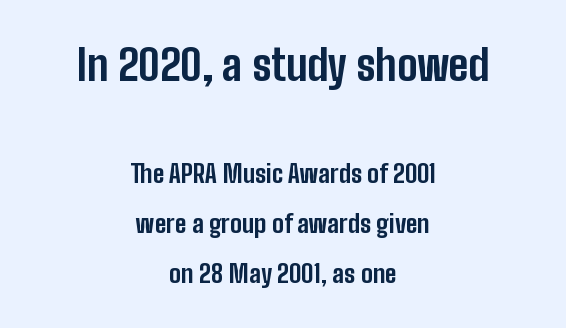
The image shows 43 px bold, condensed sans-serif type, upright; set centered, loose line spacing (2.0x), normal letter spacing, not underlined; the first (top) block is 1.72x larger; low stroke contrast and a medium x-height.
